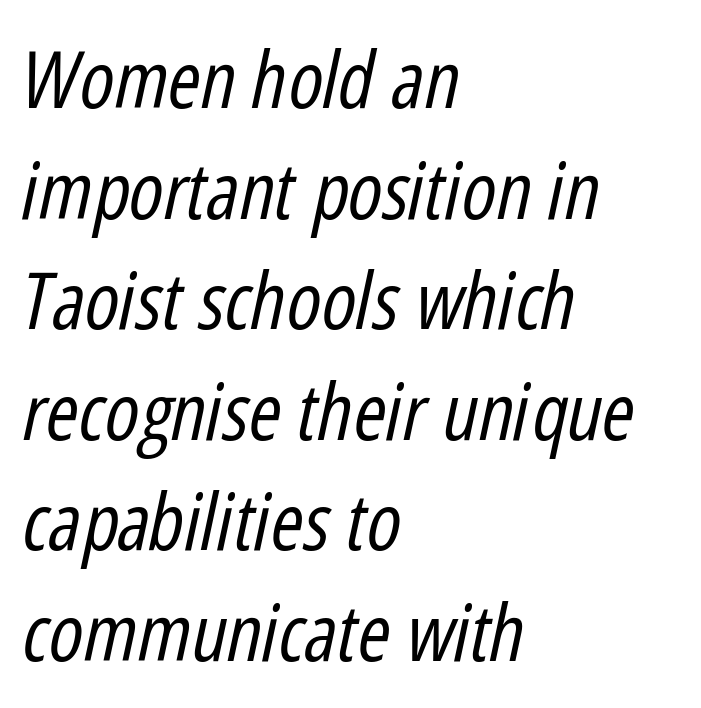
{"italic": "yes", "lean": "right", "slant_degrees": 12, "bold": "no", "weight": "regular", "width": "condensed", "stroke_contrast": "low", "x_height": "medium", "monospaced": "no", "underline": "no", "align": "left", "line_spacing": "normal", "line_spacing_ratio": 1.4, "letter_spacing": "normal", "letter_spacing_em": 0.0, "glyph_px": 79}
